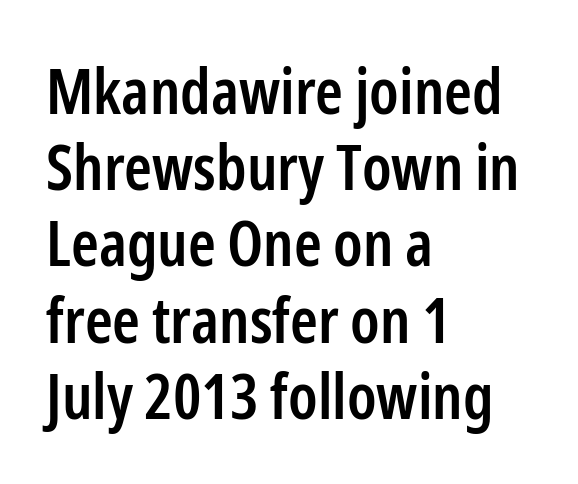
The image shows 63 px semibold, condensed sans-serif type, upright; set left-aligned, line spacing 1.21x, normal letter spacing, not underlined; low stroke contrast and a medium x-height.
